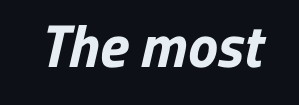
{"serif": "no", "bold": "yes", "weight": "bold", "width": "normal", "stroke_contrast": "low", "x_height": "medium", "monospaced": "no", "underline": "no", "letter_spacing": "normal", "letter_spacing_em": 0.0, "glyph_px": 60}
